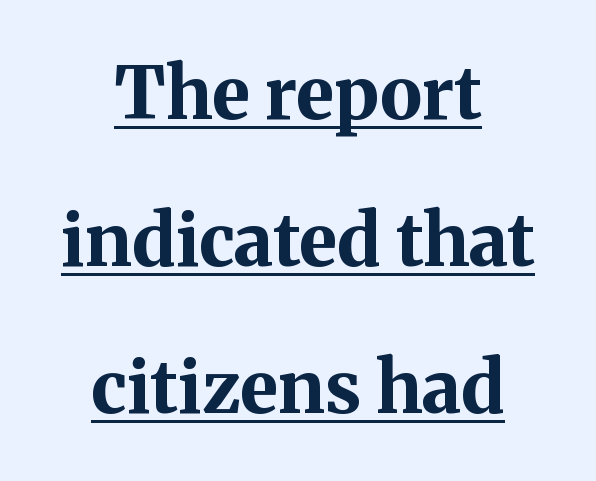
The passage shown stacks its lines with a broad gap. You could call the tracking neutral — neither tight nor loose. A full-strength bold gives these letters their thick strokes. This rendering features underlined lettering. The typesetter chose a symmetrical, centered arrangement here. The font's upright variant was chosen for this text.
